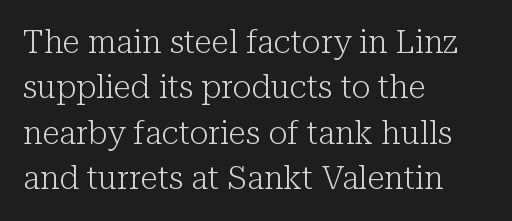
{"serif": "yes", "italic": "no", "bold": "no", "weight": "light", "width": "normal", "stroke_contrast": "low", "x_height": "medium", "monospaced": "no", "underline": "no", "align": "left", "line_spacing": "normal", "line_spacing_ratio": 1.42, "letter_spacing": "normal", "letter_spacing_em": 0.0, "glyph_px": 32}
